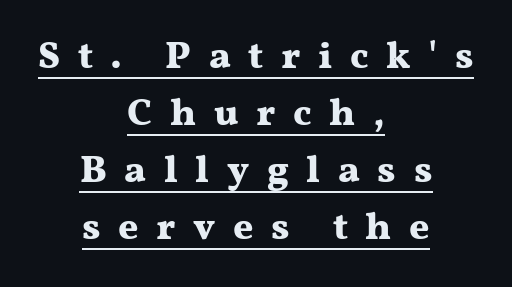
Caption: bold face, heavy strokes. The space between consecutive lines is moderate. Is the block centered? Yes — each line is placed symmetrically about the middle. A rule runs beneath these lines of type.
